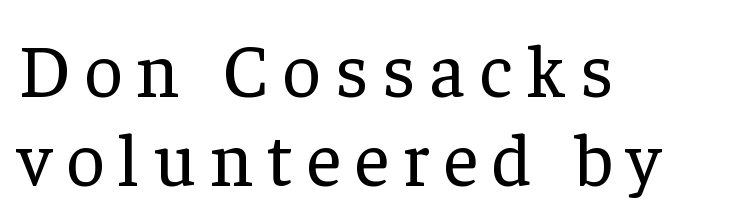
{"serif": "yes", "italic": "no", "bold": "no", "weight": "regular", "width": "normal", "stroke_contrast": "low", "x_height": "medium", "monospaced": "no", "underline": "no", "align": "left", "line_spacing_ratio": 1.19, "glyph_px": 75}
